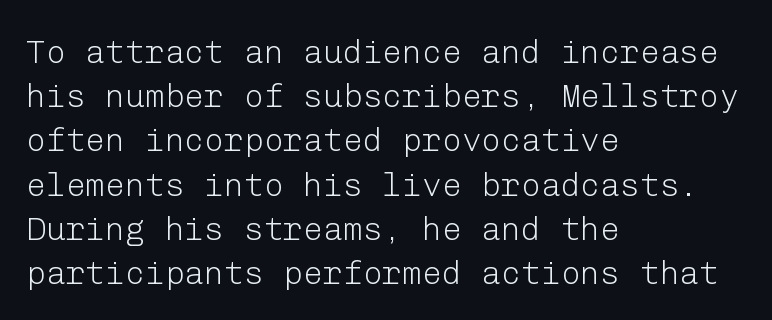
The words here are not underlined. Vertical strokes here are truly vertical. The type family on display is of the sans-serif kind. Does extra space separate the letters? No, they use regular spacing. Visually the block forms a straight wall on the left and a jagged coastline on the right.
